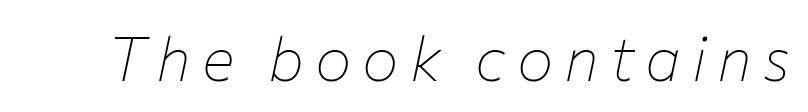
{"italic": "yes", "lean": "right", "slant_degrees": 12, "bold": "no", "weight": "thin", "width": "normal", "stroke_contrast": "low", "x_height": "medium", "monospaced": "no", "underline": "no", "glyph_px": 61}
